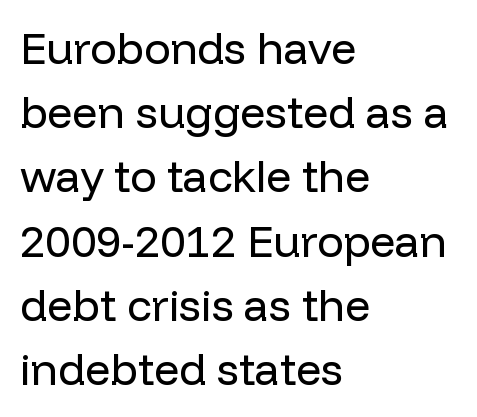
{"serif": "no", "italic": "no", "bold": "no", "weight": "regular", "width": "normal", "stroke_contrast": "low", "x_height": "medium", "monospaced": "no", "underline": "no", "align": "left", "line_spacing": "normal", "line_spacing_ratio": 1.46, "letter_spacing": "normal", "letter_spacing_em": 0.0, "glyph_px": 44}
